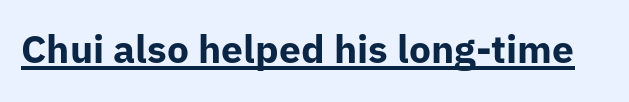
Q: Is the text bold? A: Yes.
Q: Is the text italic (slanted)? A: No, it is upright.
Q: Is the typeface a serif or a sans-serif typeface? A: Sans-serif.
Q: Is the text underlined? A: Yes.
Q: Is the spacing between letters normal or unusually wide? A: Normal.
Q: Width (condensed, normal, or wide)? A: Normal.
Q: Stroke contrast? A: Low.
Q: x-height? A: Medium.
Q: Monospaced? A: No.
